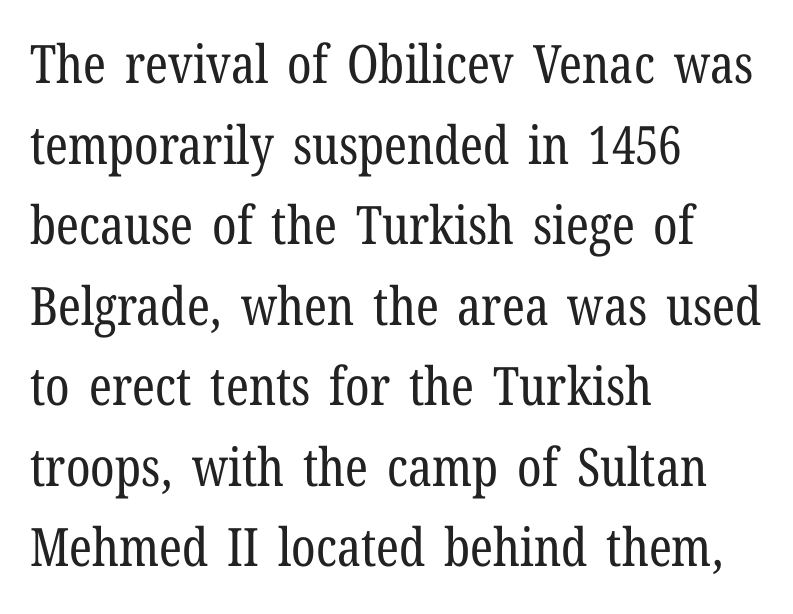
Horizontal alignment here is leftward, the default for most running prose. Characters follow at the spacing the type designer built in. The area under the type is left untouched. The characters are drawn with everyday or finer stroke widths.
